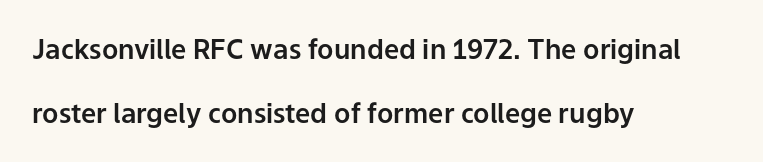
Inter-character spacing is left at the font's built-in metrics. Does the lettering tilt? It doesn't — this is upright. In CSS terms this would be text-align: left. This block would shrink considerably if given ordinary leading; it's expanded now. The baseline area is clear.
